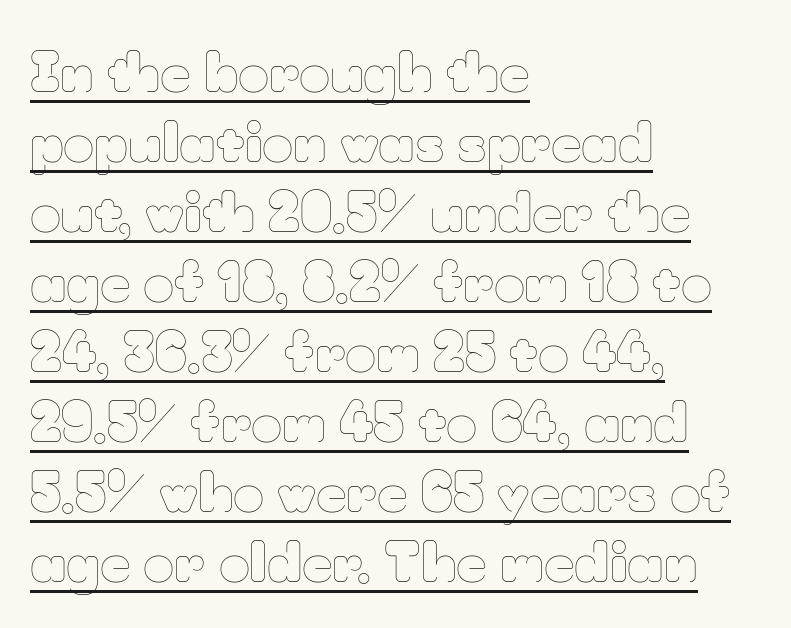
Q: Is the text bold? A: No.
Q: Is the text italic (slanted)? A: No, it is upright.
Q: Is the text underlined? A: Yes.
Q: How is the paragraph aligned? A: Left-aligned.
Q: Is the spacing between letters normal or unusually wide? A: Normal.
Q: Is the spacing between lines tight, normal or loose? A: Normal.
Q: Width (condensed, normal, or wide)? A: Normal.
Q: Stroke contrast? A: Low.
Q: x-height? A: Small.
Q: Monospaced? A: No.
